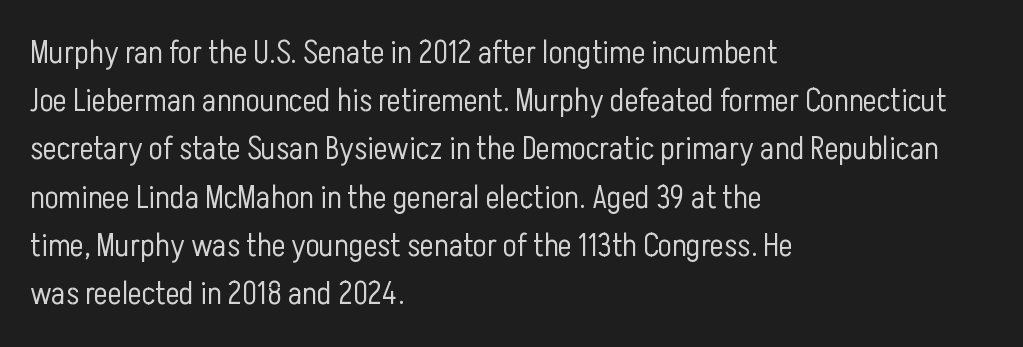
The typeface chosen for these lines omits serifs. Every stem runs plumb, perpendicular to the baseline. Which margin do the lines hug? The left one — the right edge is uneven. Underlining? Definitely not there. Summary of weight: not heavy and not bold.
